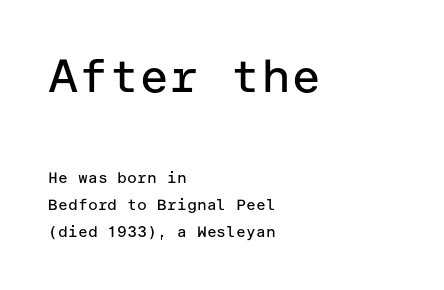
Q: Is the text bold? A: No.
Q: Is the text italic (slanted)? A: No, it is upright.
Q: Is the typeface a serif or a sans-serif typeface? A: Sans-serif.
Q: Is the text underlined? A: No.
Q: How is the paragraph aligned? A: Left-aligned.
Q: Is the spacing between letters normal or unusually wide? A: Normal.
Q: Which block of text is set in a larger size, the first (top) or the second (bottom)? A: The first (top) one.
Q: Width (condensed, normal, or wide)? A: Normal.
Q: Stroke contrast? A: Low.
Q: x-height? A: Medium.
